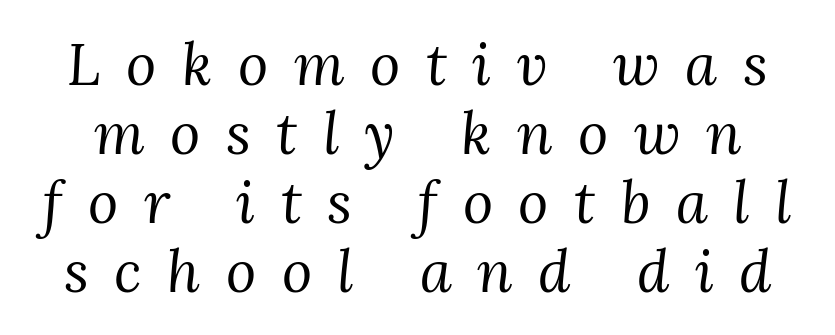
{"serif": "yes", "italic": "yes", "lean": "right", "slant_degrees": 3, "bold": "no", "weight": "regular", "width": "normal", "stroke_contrast": "medium", "x_height": "medium", "monospaced": "no", "underline": "no", "line_spacing_ratio": 1.19, "letter_spacing": "wide", "letter_spacing_em": 0.44, "glyph_px": 58}
